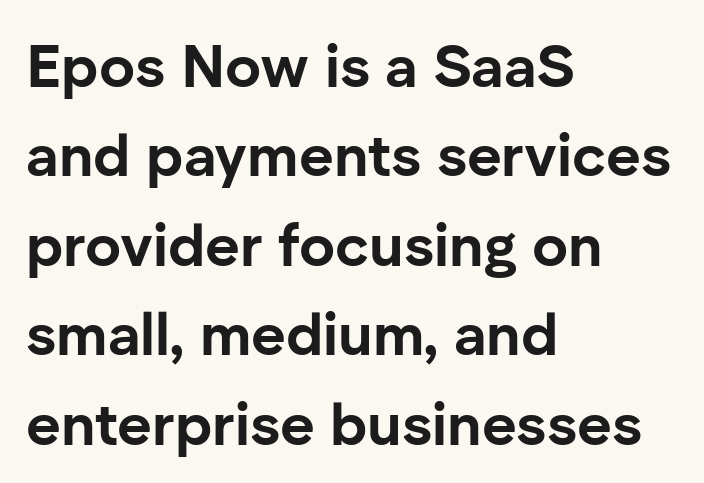
{"serif": "no", "italic": "no", "bold": "yes", "weight": "bold", "width": "normal", "stroke_contrast": "low", "x_height": "medium", "monospaced": "no", "underline": "no", "align": "left", "line_spacing": "normal", "line_spacing_ratio": 1.49, "letter_spacing": "normal", "letter_spacing_em": 0.0, "glyph_px": 60}
